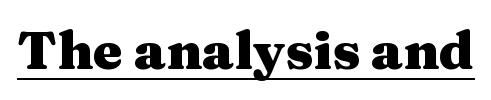
This rendering leaves character spacing at its baseline value. Yep, those are serifs on the letters. Is this a fixed-width face? No — the glyphs have proportional, varying widths. This is heavy type, rendered in bold. The letters stand upright; this is a roman face. Underline: present.
